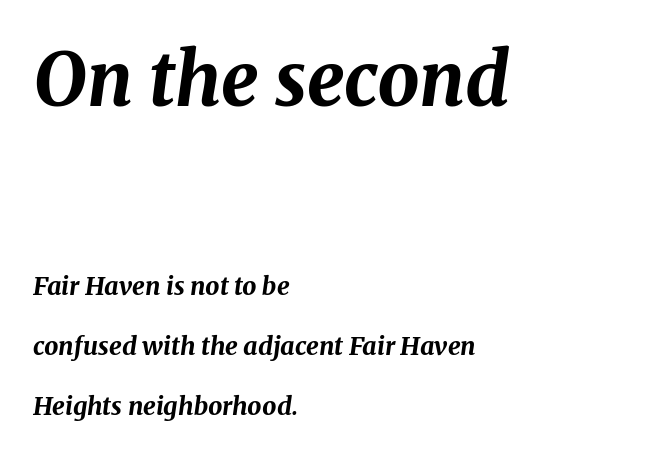
The image shows 74 px bold type, italic (leaning right); set left-aligned, loose line spacing (2.4x), normal letter spacing, not underlined; the first (top) block is 2.96x larger; medium stroke contrast and a medium x-height.
